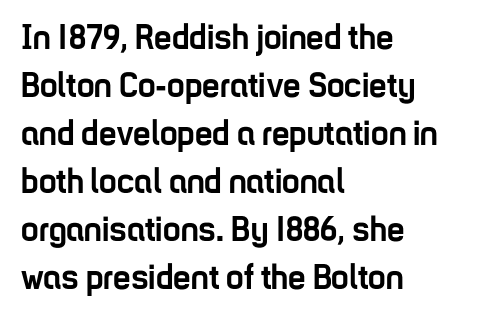
Q: Is the text bold? A: Yes.
Q: Is the text italic (slanted)? A: No, it is upright.
Q: Is the typeface a serif or a sans-serif typeface? A: Sans-serif.
Q: Is the text underlined? A: No.
Q: How is the paragraph aligned? A: Left-aligned.
Q: Is the spacing between letters normal or unusually wide? A: Normal.
Q: Is the spacing between lines tight, normal or loose? A: Normal.
Q: Width (condensed, normal, or wide)? A: Condensed.
Q: Stroke contrast? A: Low.
Q: x-height? A: Medium.
Q: Monospaced? A: No.
